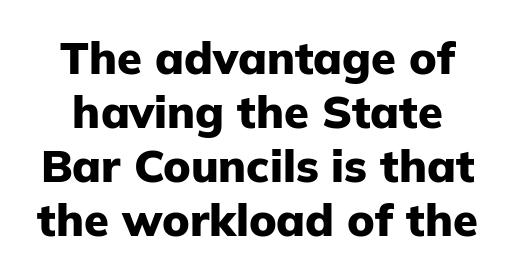
A typesetter would call this proportional, since set widths differ per character. The strip under each line holds only bare page. Unlike italic type, these characters show no tilt at all. Words appear dense and cohesive because spacing is normal. Is this a sans? Yes — the strokes have no serifs.
